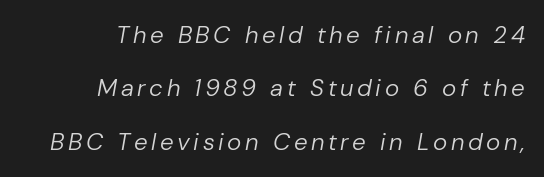
The image shows 24 px text type, italic (leaning right); set right-aligned, loose line spacing (2.22x), not underlined.
